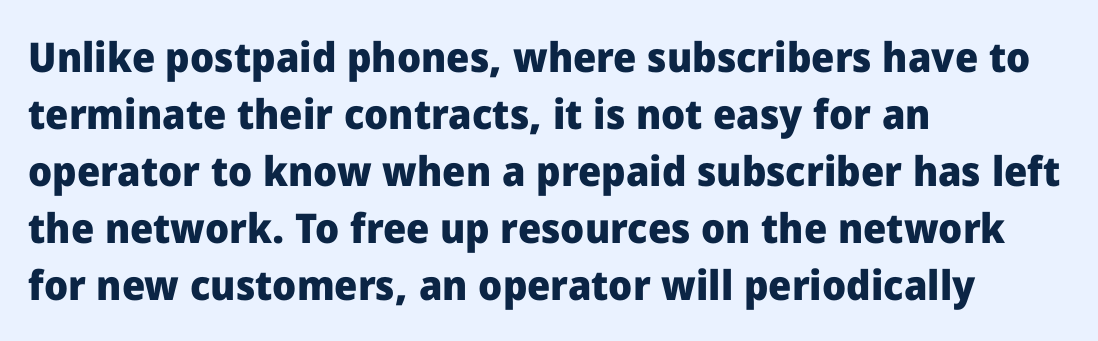
Every row of glyphs begins at an identical x-position on the left. Is there any slant? The stems are plumb. In terms of leading, this rendering sits right in the middle. The space beneath each line is pristine and unruled. Serif or sans? Sans — the stroke terminals are bare. Typesetter's note: full bold, strokes at maximum text heaviness.
